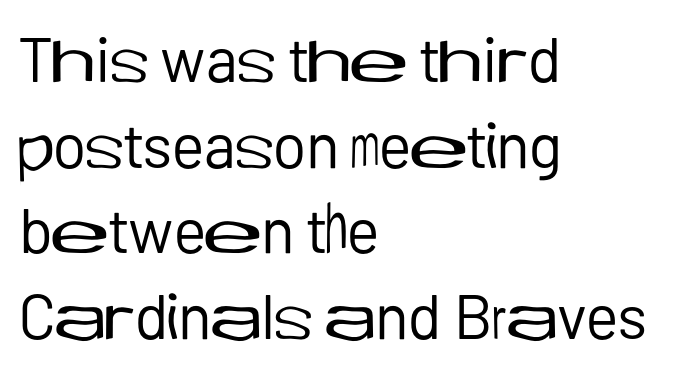
Q: Is the text bold? A: No.
Q: Is the text italic (slanted)? A: No, it is upright.
Q: Is the typeface a serif or a sans-serif typeface? A: Sans-serif.
Q: Is the text underlined? A: No.
Q: How is the paragraph aligned? A: Left-aligned.
Q: Is the spacing between letters normal or unusually wide? A: Normal.
Q: Is the spacing between lines tight, normal or loose? A: Normal.
Q: Width (condensed, normal, or wide)? A: Normal.
Q: Stroke contrast? A: Low.
Q: x-height? A: Medium.
Q: Monospaced? A: No.
